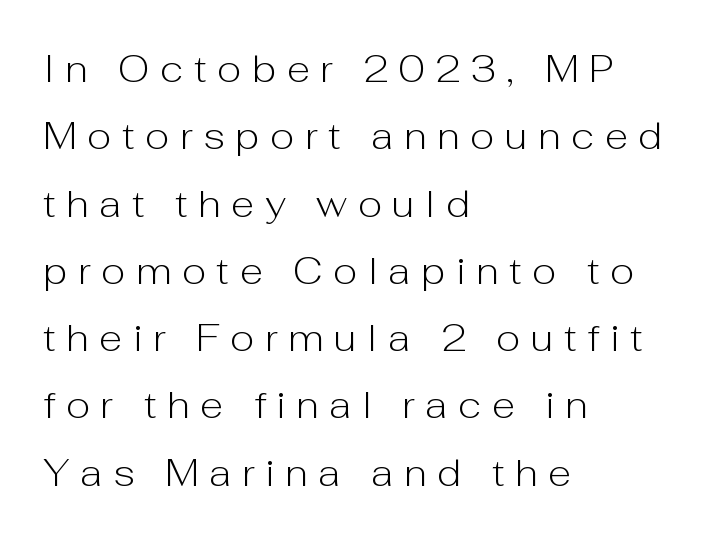
Q: Is the text bold? A: No.
Q: Is the text italic (slanted)? A: No, it is upright.
Q: Is the typeface a serif or a sans-serif typeface? A: Sans-serif.
Q: Is the text underlined? A: No.
Q: How is the paragraph aligned? A: Left-aligned.
Q: Is the spacing between letters normal or unusually wide? A: Unusually wide.
Q: Width (condensed, normal, or wide)? A: Normal.
Q: Stroke contrast? A: Low.
Q: x-height? A: Medium.
Q: Monospaced? A: No.
